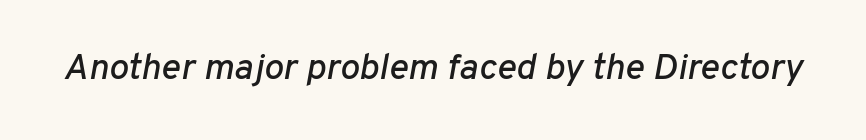
Varying glyph widths throughout — classic text-font behaviour. Every character sits at an angle, as italics do. Glyph-to-glyph distance matches everyday printed text. The specimen omits any rule beneath the text block's lines.
